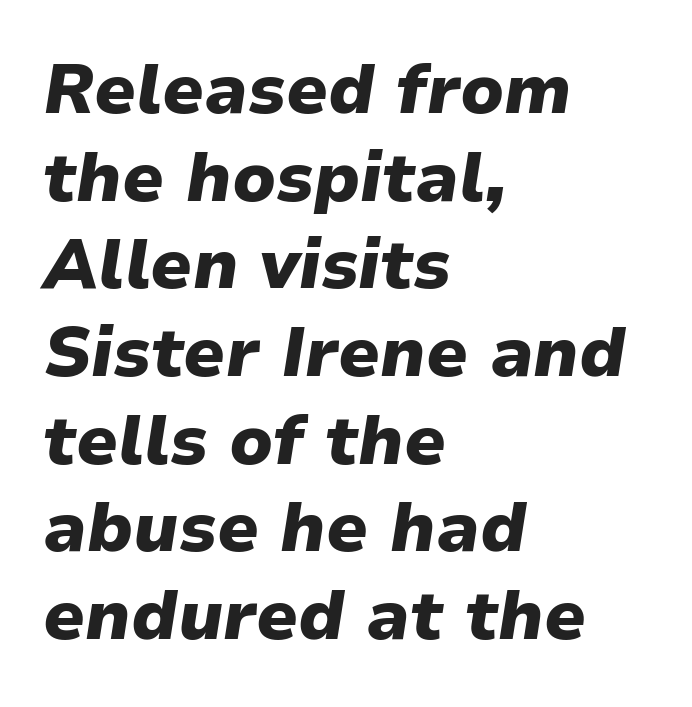
The image shows 69 px heavy type, italic (leaning right); set left-aligned, normal line spacing (1.27x), normal letter spacing, not underlined; low stroke contrast and a medium x-height.
